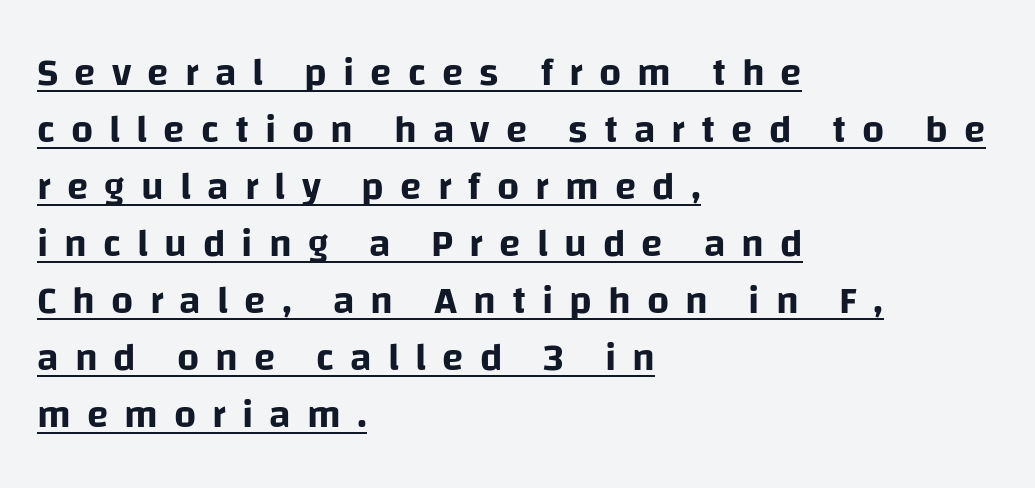
{"serif": "no", "italic": "no", "width": "normal", "stroke_contrast": "low", "x_height": "large", "monospaced": "no", "underline": "yes", "align": "left", "line_spacing": "normal", "line_spacing_ratio": 1.46, "letter_spacing": "wide", "letter_spacing_em": 0.41, "glyph_px": 39}
